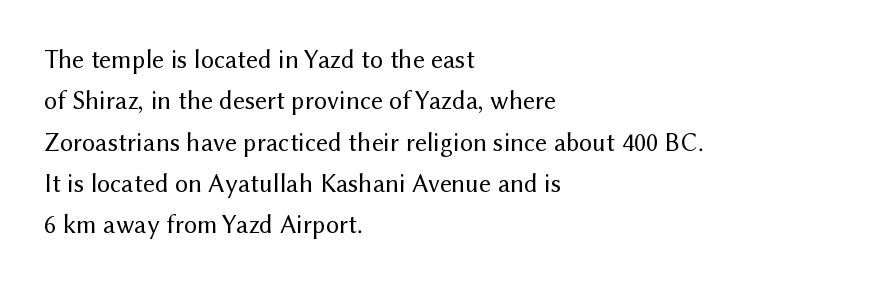
{"italic": "no", "bold": "no", "underline": "no", "align": "left", "line_spacing": "normal", "line_spacing_ratio": 1.59, "letter_spacing": "normal", "letter_spacing_em": 0.0, "glyph_px": 26}
